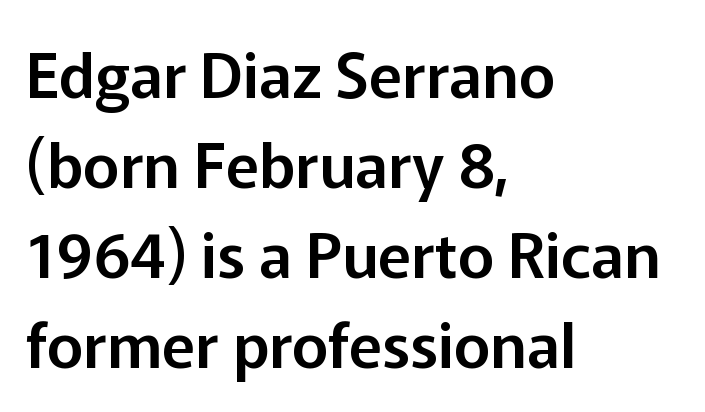
The font family rendered here belongs to the sans-serif group. Rows of type keep a routine distance in the vertical direction. Glyph-to-glyph distance matches everyday printed text. Ascenders rise straight up at ninety degrees.
